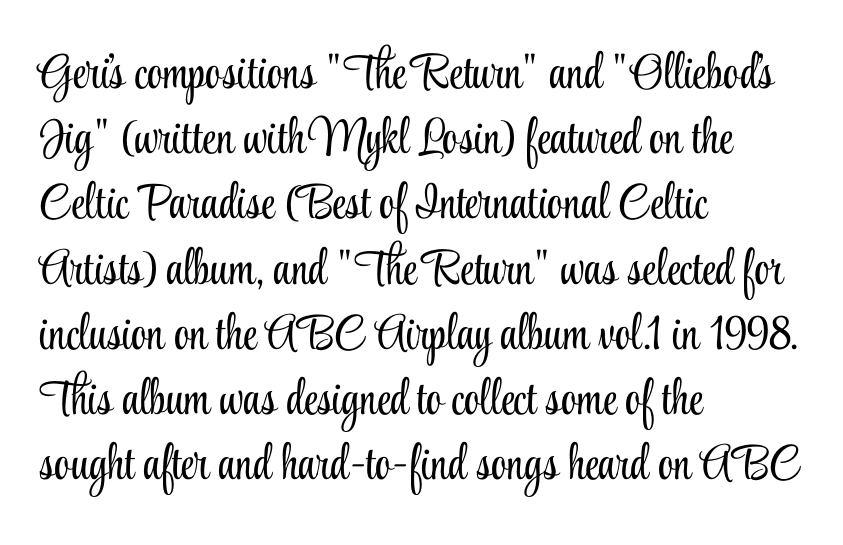
The image shows 49 px light, condensed serif type; set left-aligned, normal line spacing (1.33x), normal letter spacing, not underlined; low stroke contrast and a small x-height.
